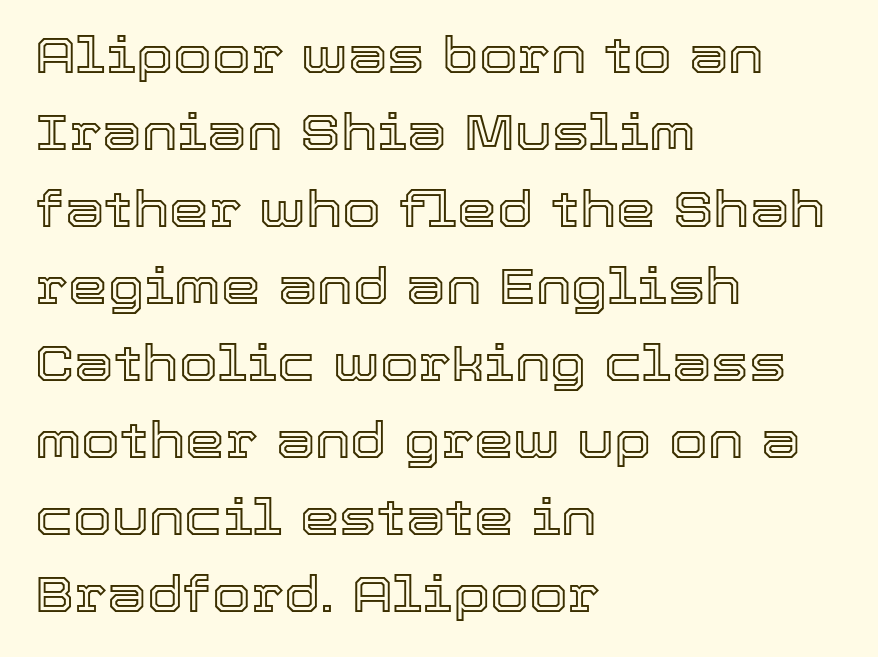
{"italic": "no", "width": "normal", "x_height": "medium", "monospaced": "no", "underline": "no", "align": "left", "line_spacing": "normal", "line_spacing_ratio": 1.54, "letter_spacing": "normal", "letter_spacing_em": 0.0, "glyph_px": 50}
